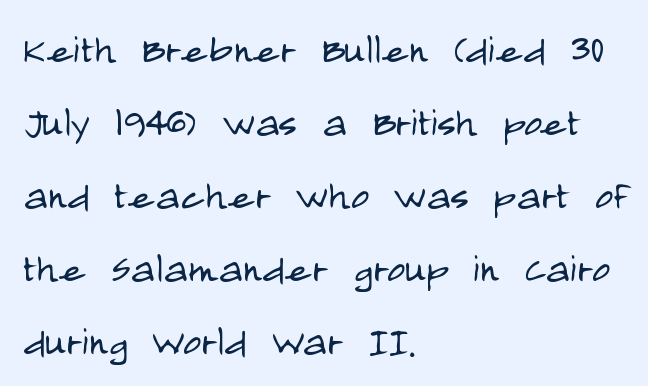
The space between consecutive lines is moderate. Notice how the passage keeps a crisp vertical edge on the left only. Is the type heavy? It reads as light-to-regular instead. The face used here is proportionally spaced, like ordinary book or web type. The glyphs are unaccompanied by any horizontal stroke below them.
